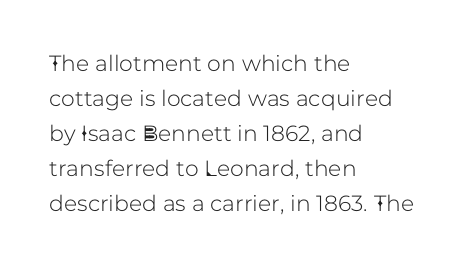
{"italic": "no", "underline": "no", "align": "left", "line_spacing": "normal", "line_spacing_ratio": 1.59, "letter_spacing": "normal", "letter_spacing_em": 0.0, "glyph_px": 22}
